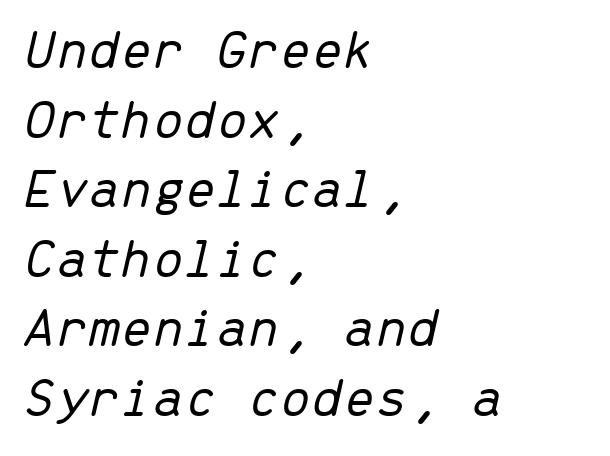
The image shows 57 px light type, italic (leaning right), monospaced; set left-aligned, line spacing 1.22x, normal letter spacing, not underlined; low stroke contrast and a medium x-height.
